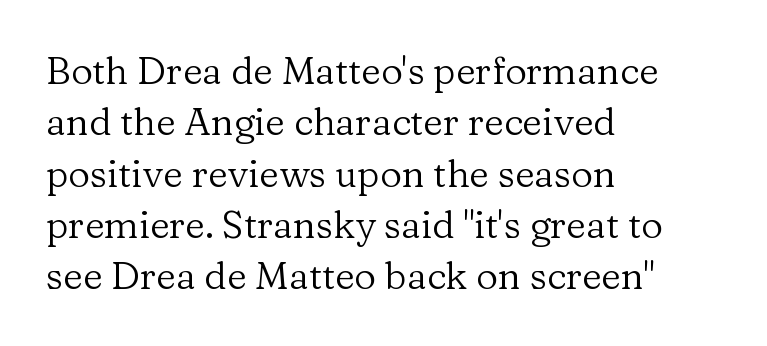
The image shows 38 px regular-weight serif type, upright; set left-aligned, normal line spacing (1.35x), normal letter spacing, not underlined; low stroke contrast and a medium x-height.
